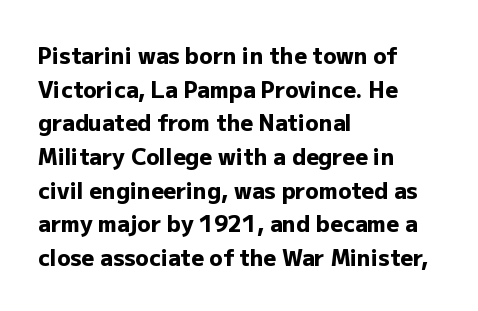
{"italic": "no", "bold": "yes", "underline": "no", "align": "left", "line_spacing": "normal", "line_spacing_ratio": 1.53, "letter_spacing": "normal", "letter_spacing_em": 0.0, "glyph_px": 22}
